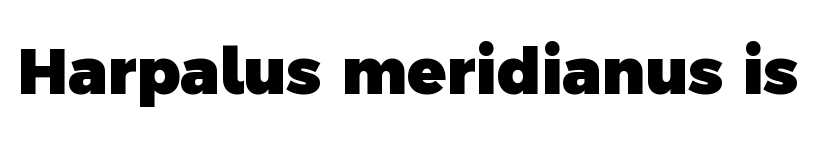
The image shows 64 px heavy sans-serif type; set normal letter spacing, not underlined; a medium x-height.
